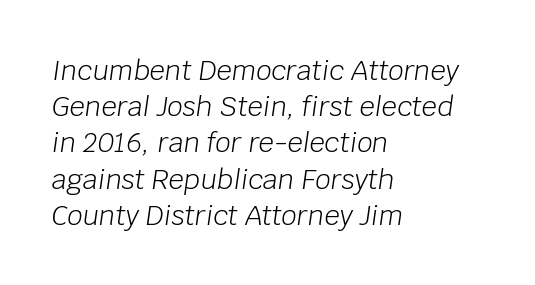
{"italic": "yes", "lean": "right", "slant_degrees": 8, "bold": "no", "underline": "no", "align": "left", "line_spacing": "normal", "line_spacing_ratio": 1.34, "letter_spacing": "normal", "letter_spacing_em": 0.0, "glyph_px": 27}
